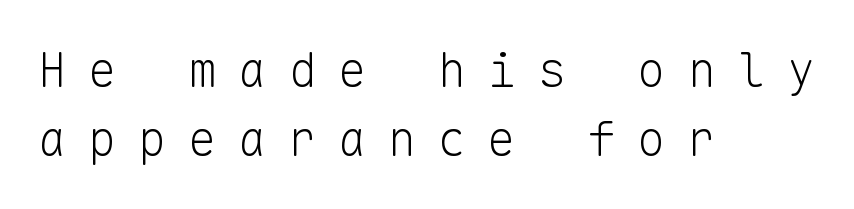
The image shows 48 px light sans-serif type, upright, monospaced; set left-aligned, normal line spacing (1.43x), unusually wide letter spacing (+0.44 em), not underlined; low stroke contrast and a medium x-height.
